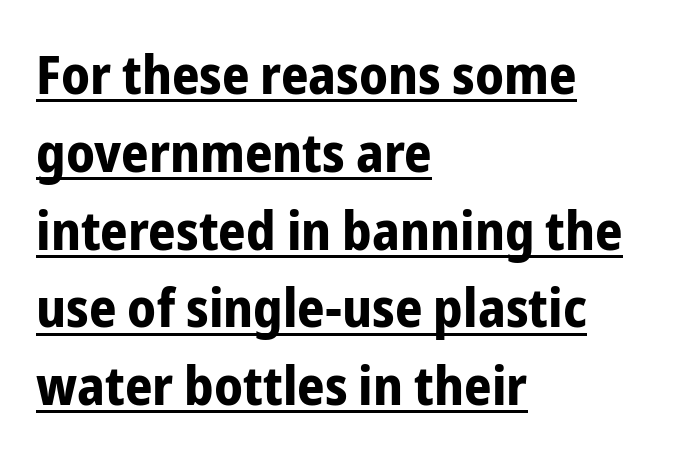
A typesetter would label this face a sans. A baseline rule has been typeset under these characters. Regular leading. All the whitespace from short lines collects on the right. In terms of posture, this sample is upright.
